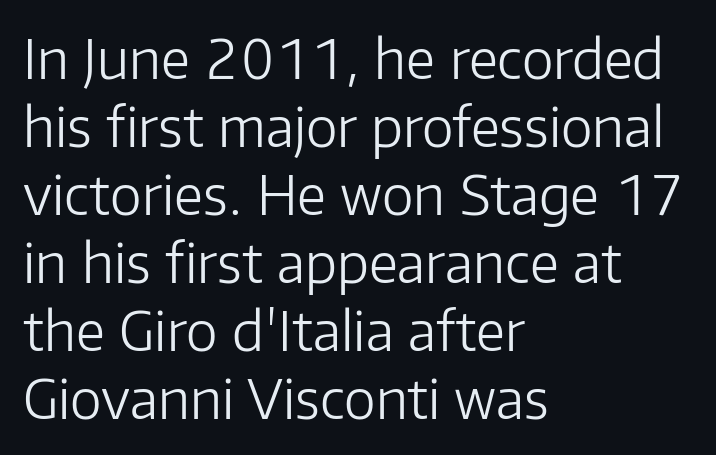
Q: Is the text bold? A: No.
Q: Is the text italic (slanted)? A: No, it is upright.
Q: Is the typeface a serif or a sans-serif typeface? A: Sans-serif.
Q: Is the text underlined? A: No.
Q: How is the paragraph aligned? A: Left-aligned.
Q: Is the spacing between letters normal or unusually wide? A: Normal.
Q: Is the spacing between lines tight, normal or loose? A: Normal.
Q: Width (condensed, normal, or wide)? A: Normal.
Q: Stroke contrast? A: Low.
Q: x-height? A: Medium.
Q: Monospaced? A: No.
